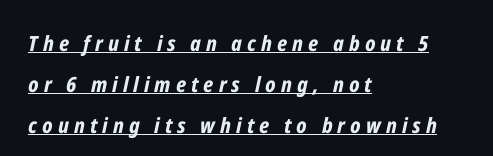
The image shows 21 px bold type, italic (leaning right); set left-aligned, loose line spacing (1.96x), unusually wide letter spacing (+0.24 em), underlined.
